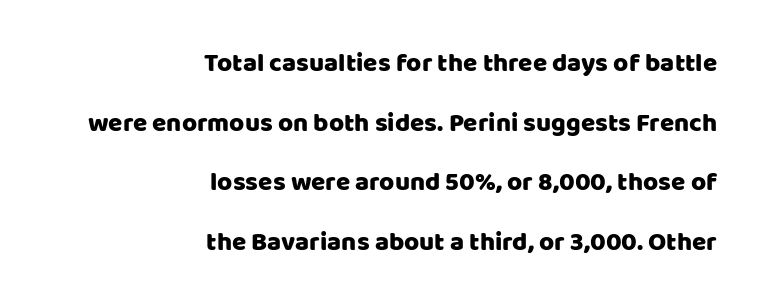
Q: Is the text italic (slanted)? A: No, it is upright.
Q: Is the text underlined? A: No.
Q: How is the paragraph aligned? A: Right-aligned.
Q: Is the spacing between letters normal or unusually wide? A: Normal.
Q: Is the spacing between lines tight, normal or loose? A: Loose.
